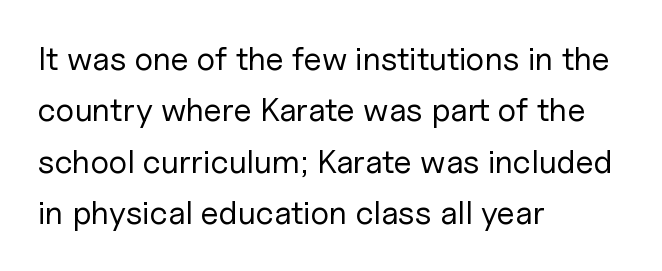
The image shows 33 px regular-weight sans-serif type, upright; set left-aligned, normal line spacing (1.56x), normal letter spacing, not underlined; low stroke contrast and a medium x-height.
